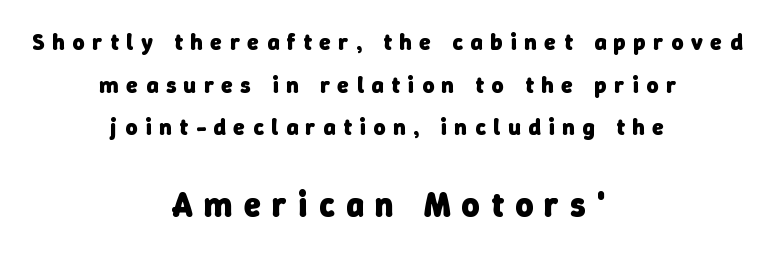
A typesetter would call this proportional, since set widths differ per character. Typesetter's note — lower block bumped up in size, upper block left smaller. Every letter is thick-stroked: bold, no question. Every row of glyphs is offset so its center matches the block's center. Bare-footed words on every line.
